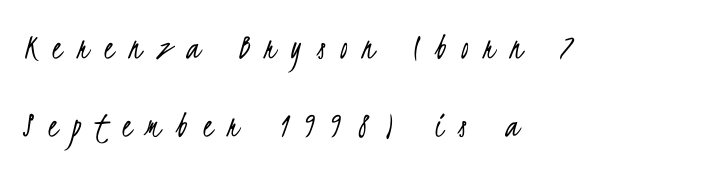
Q: Is the text bold? A: No.
Q: Is the typeface a serif or a sans-serif typeface? A: Sans-serif.
Q: Is the text underlined? A: No.
Q: How is the paragraph aligned? A: Left-aligned.
Q: Is the spacing between letters normal or unusually wide? A: Unusually wide.
Q: Is the spacing between lines tight, normal or loose? A: Loose.
Q: Width (condensed, normal, or wide)? A: Condensed.
Q: Stroke contrast? A: Low.
Q: x-height? A: Small.
Q: Monospaced? A: No.
